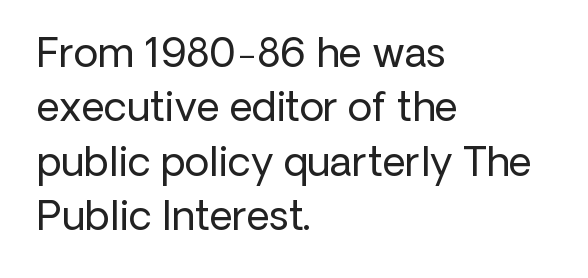
The image shows 40 px regular-weight sans-serif type, upright; set left-aligned, normal line spacing (1.36x), normal letter spacing, not underlined; low stroke contrast and a medium x-height.
